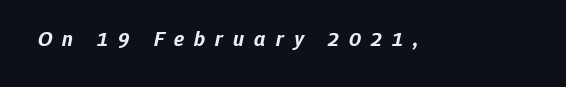
{"italic": "yes", "lean": "right", "slant_degrees": 12, "bold": "yes", "underline": "no", "letter_spacing": "wide", "letter_spacing_em": 0.48, "glyph_px": 21}
